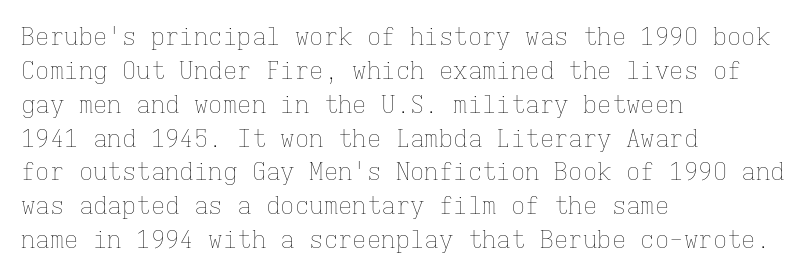
{"italic": "no", "bold": "no", "underline": "no", "align": "left", "line_spacing": "normal", "line_spacing_ratio": 1.41, "letter_spacing": "normal", "letter_spacing_em": 0.0, "glyph_px": 24}
